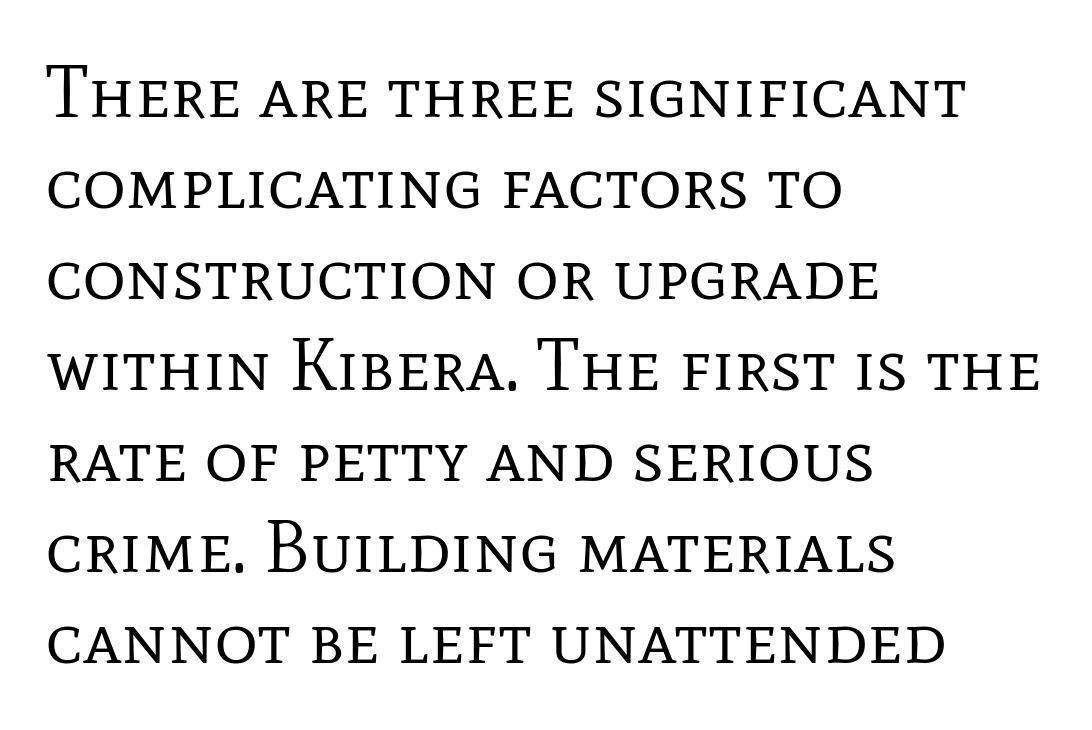
Q: Is the text bold? A: No.
Q: Is the text italic (slanted)? A: No, it is upright.
Q: Is the typeface a serif or a sans-serif typeface? A: Serif.
Q: Is the text underlined? A: No.
Q: How is the paragraph aligned? A: Left-aligned.
Q: Is the spacing between letters normal or unusually wide? A: Normal.
Q: Width (condensed, normal, or wide)? A: Normal.
Q: Stroke contrast? A: Low.
Q: x-height? A: Medium.
Q: Monospaced? A: No.
